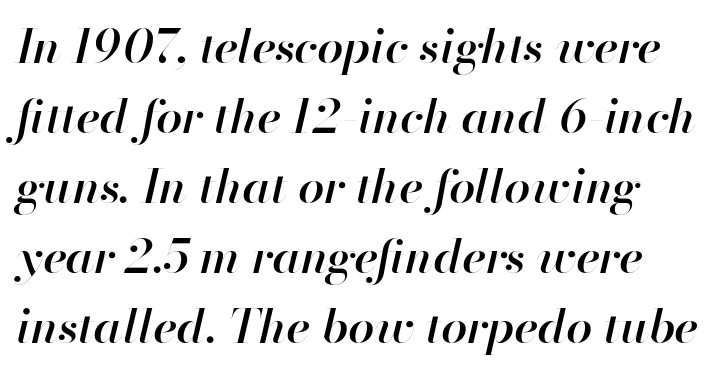
The image shows 47 px semibold type, italic (leaning right); set left-aligned, normal line spacing (1.49x), normal letter spacing, not underlined; high stroke contrast and a small x-height.
